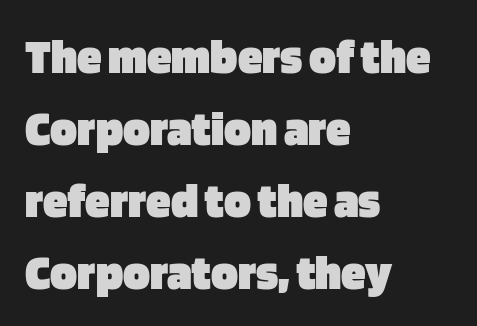
{"serif": "no", "italic": "no", "bold": "yes", "weight": "heavy", "width": "normal", "stroke_contrast": "low", "x_height": "large", "monospaced": "no", "underline": "no", "align": "left", "line_spacing": "normal", "line_spacing_ratio": 1.44, "letter_spacing": "normal", "letter_spacing_em": 0.0, "glyph_px": 50}
